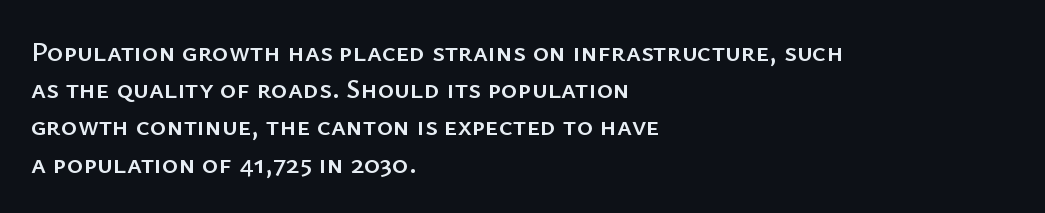
Q: Is the text italic (slanted)? A: No, it is upright.
Q: Is the typeface a serif or a sans-serif typeface? A: Sans-serif.
Q: Is the text underlined? A: No.
Q: How is the paragraph aligned? A: Left-aligned.
Q: Is the spacing between letters normal or unusually wide? A: Normal.
Q: Is the spacing between lines tight, normal or loose? A: Normal.
Q: Width (condensed, normal, or wide)? A: Normal.
Q: Stroke contrast? A: Low.
Q: x-height? A: Medium.
Q: Monospaced? A: No.
